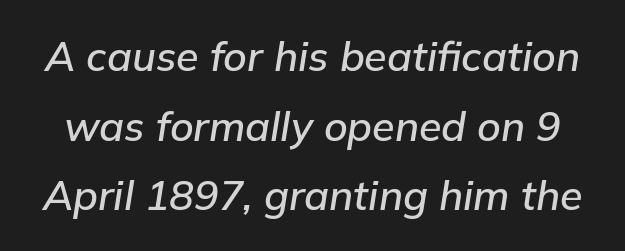
Q: Is the text italic (slanted)? A: Yes, it leans right by about 9 degrees.
Q: Is the text underlined? A: No.
Q: Is the spacing between letters normal or unusually wide? A: Normal.
Q: Is the spacing between lines tight, normal or loose? A: Normal.
Q: Width (condensed, normal, or wide)? A: Normal.
Q: Stroke contrast? A: Low.
Q: x-height? A: Medium.
Q: Monospaced? A: No.
